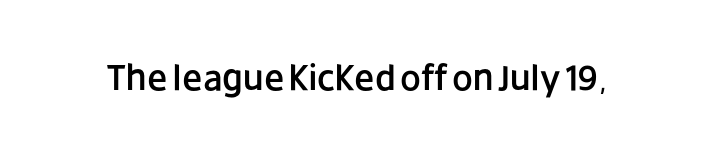
The image shows 37 px sans-serif type, upright; set normal letter spacing, not underlined; low stroke contrast and a large x-height.
